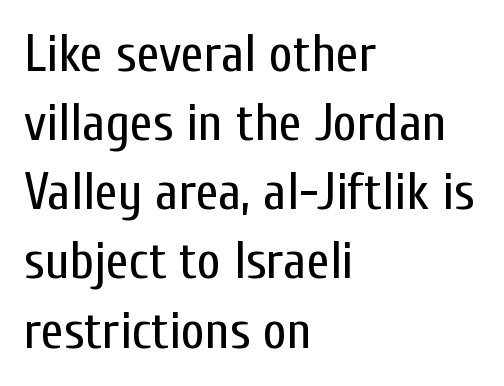
Q: Is the text bold? A: No.
Q: Is the text italic (slanted)? A: No, it is upright.
Q: Is the typeface a serif or a sans-serif typeface? A: Sans-serif.
Q: Is the text underlined? A: No.
Q: How is the paragraph aligned? A: Left-aligned.
Q: Is the spacing between letters normal or unusually wide? A: Normal.
Q: Is the spacing between lines tight, normal or loose? A: Normal.
Q: Width (condensed, normal, or wide)? A: Condensed.
Q: Stroke contrast? A: Low.
Q: x-height? A: Medium.
Q: Monospaced? A: No.
